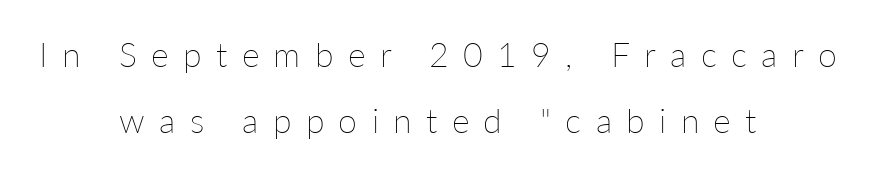
{"italic": "no", "bold": "no", "weight": "thin", "width": "normal", "stroke_contrast": "low", "x_height": "medium", "monospaced": "no", "underline": "no", "align": "center", "line_spacing": "loose", "line_spacing_ratio": 1.93, "letter_spacing": "wide", "letter_spacing_em": 0.42, "glyph_px": 34}
